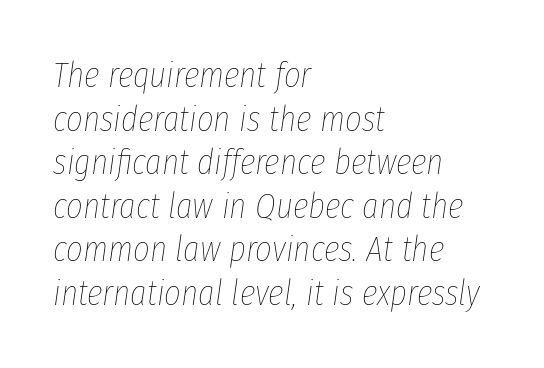
Q: Is the text bold? A: No.
Q: Is the text italic (slanted)? A: Yes, it leans right by about 8 degrees.
Q: Is the text underlined? A: No.
Q: How is the paragraph aligned? A: Left-aligned.
Q: Is the spacing between letters normal or unusually wide? A: Normal.
Q: Width (condensed, normal, or wide)? A: Condensed.
Q: Stroke contrast? A: Low.
Q: x-height? A: Medium.
Q: Monospaced? A: No.
